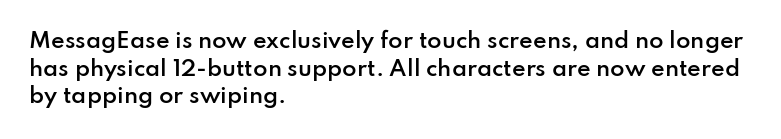
Q: Is the text bold? A: Semi-bold.
Q: Is the text italic (slanted)? A: No, it is upright.
Q: Is the text underlined? A: No.
Q: How is the paragraph aligned? A: Left-aligned.
Q: Is the spacing between letters normal or unusually wide? A: Normal.
Q: Is the spacing between lines tight, normal or loose? A: Normal.
